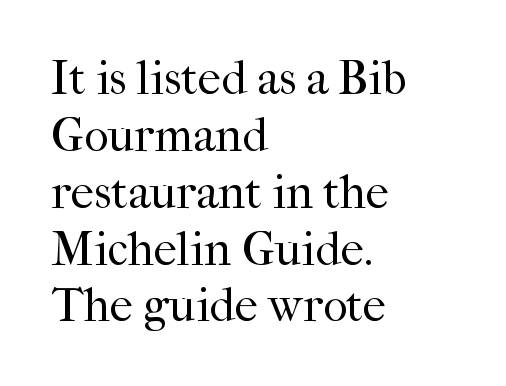
Words float on clear page, feet unadorned. The weight would be labelled regular, book, light, or lighter still. Inter-character spacing is left at the font's built-in metrics. The face used here is proportionally spaced, like ordinary book or web type. In terms of posture, this sample is upright. Does the type have serifs? Yes, each stem ends in a small foot.
